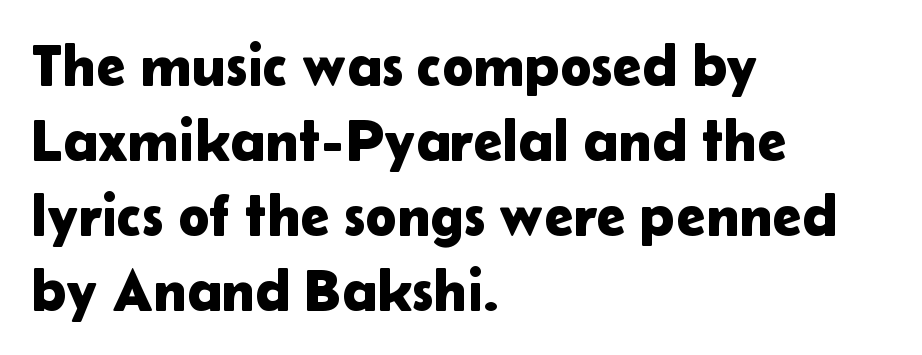
{"serif": "no", "italic": "no", "width": "normal", "stroke_contrast": "low", "x_height": "medium", "monospaced": "no", "underline": "no", "align": "left", "line_spacing": "normal", "line_spacing_ratio": 1.27, "letter_spacing": "normal", "letter_spacing_em": 0.0, "glyph_px": 59}
